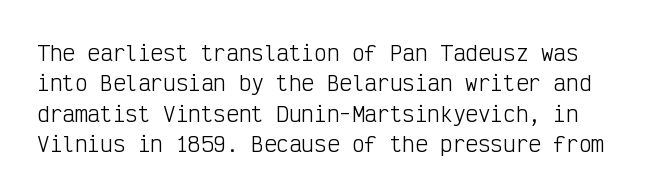
The line texture is even and compact thanks to regular tracking. Rows of type keep a routine distance in the vertical direction. The space directly below the letters is spotless. The letters stand upright; this is a roman face. The strokes carry an ordinary text weight at most.
